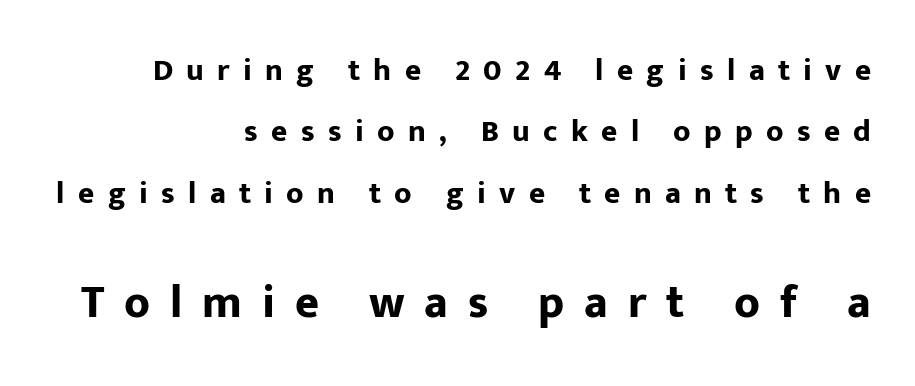
The image shows 46 px bold sans-serif type, upright; set right-aligned, loose line spacing (1.98x), unusually wide letter spacing (+0.43 em), not underlined; the second (bottom) block is 1.48x larger; low stroke contrast and a medium x-height.
